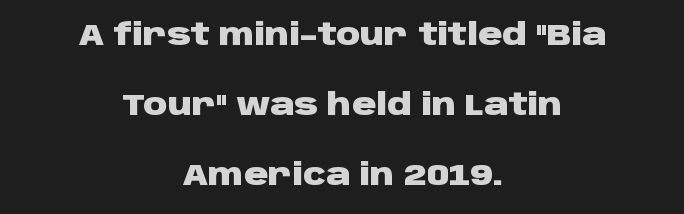
The image shows 30 px heavy, wide sans-serif type, upright; set centered, loose line spacing (2.33x), normal letter spacing, not underlined; low stroke contrast and a large x-height.
